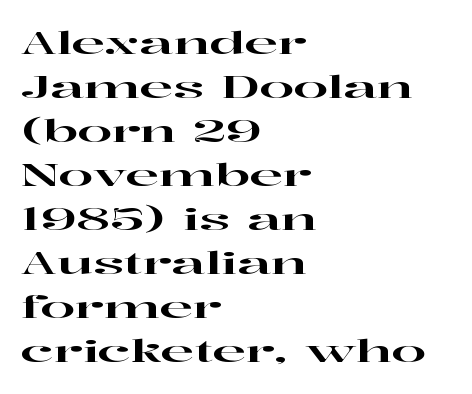
Q: Is the text italic (slanted)? A: No, it is upright.
Q: Is the typeface a serif or a sans-serif typeface? A: Serif.
Q: Is the text underlined? A: No.
Q: How is the paragraph aligned? A: Left-aligned.
Q: Is the spacing between letters normal or unusually wide? A: Normal.
Q: Is the spacing between lines tight, normal or loose? A: Normal.
Q: Width (condensed, normal, or wide)? A: Wide.
Q: Stroke contrast? A: High.
Q: x-height? A: Medium.
Q: Monospaced? A: No.
